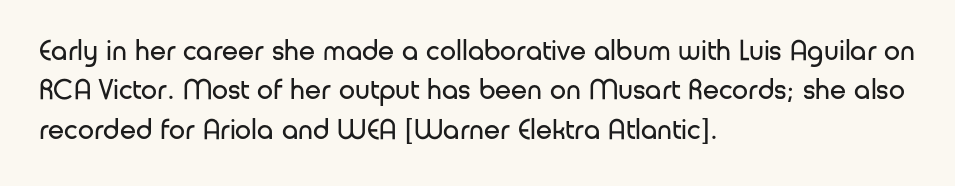
{"serif": "no", "italic": "no", "bold": "no", "weight": "regular", "width": "normal", "stroke_contrast": "low", "x_height": "medium", "monospaced": "no", "underline": "no", "align": "left", "line_spacing": "normal", "line_spacing_ratio": 1.36, "letter_spacing": "normal", "letter_spacing_em": 0.0, "glyph_px": 29}
